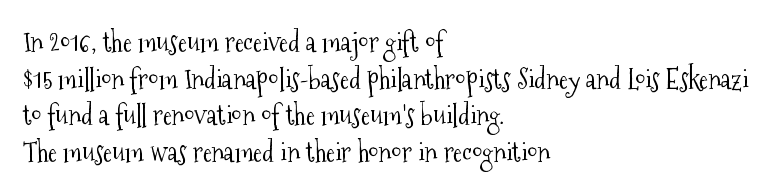
Q: Is the text bold? A: No.
Q: Is the text italic (slanted)? A: No, it is upright.
Q: Is the text underlined? A: No.
Q: How is the paragraph aligned? A: Left-aligned.
Q: Is the spacing between letters normal or unusually wide? A: Normal.
Q: Is the spacing between lines tight, normal or loose? A: Normal.
